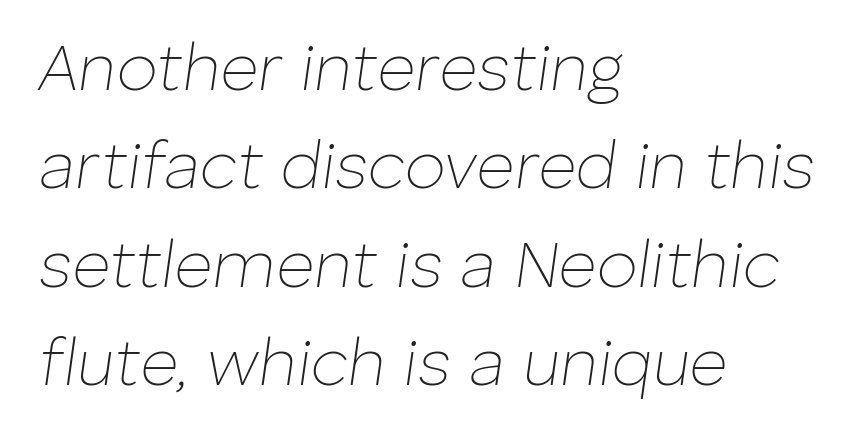
The image shows 66 px thin type, italic (leaning right); set left-aligned, normal line spacing (1.49x), normal letter spacing, not underlined; low stroke contrast and a medium x-height.
